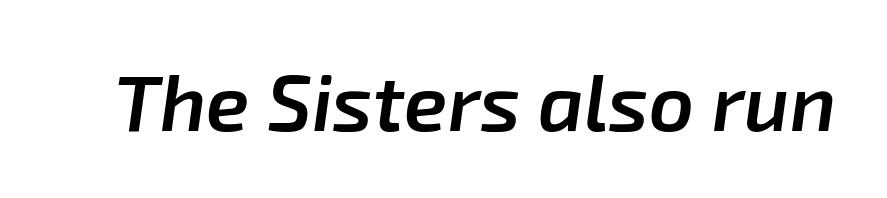
{"italic": "yes", "lean": "right", "slant_degrees": 8, "bold": "semi", "weight": "semibold", "width": "normal", "stroke_contrast": "low", "x_height": "medium", "monospaced": "no", "underline": "no", "letter_spacing": "normal", "letter_spacing_em": 0.0, "glyph_px": 79}
